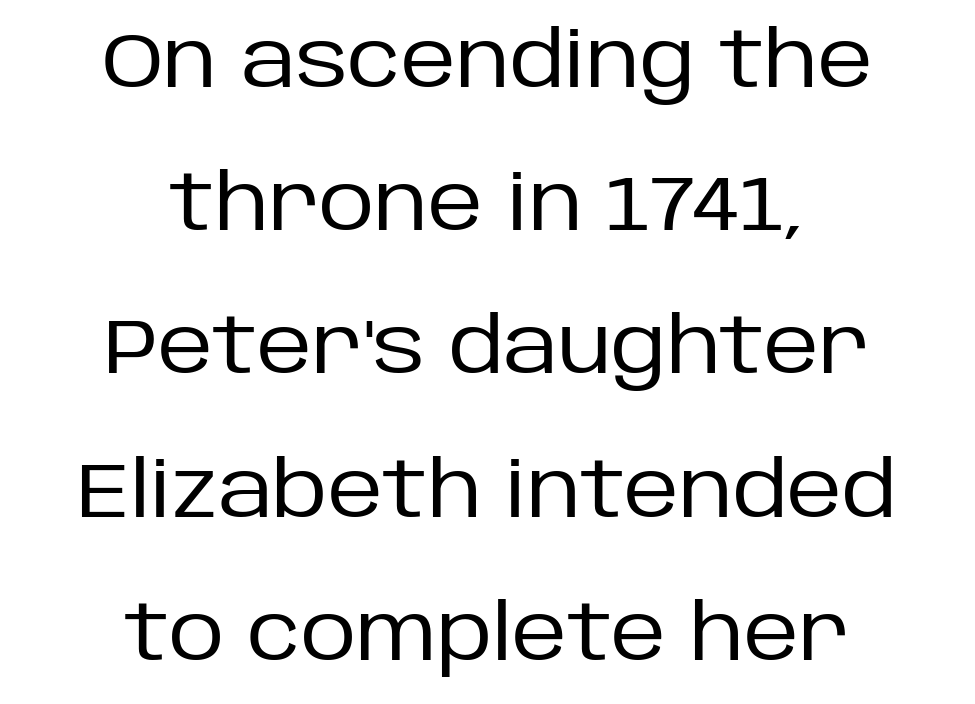
The image shows 77 px regular-weight sans-serif type, upright; set centered, line spacing 1.86x, normal letter spacing, not underlined; low stroke contrast and a large x-height.
